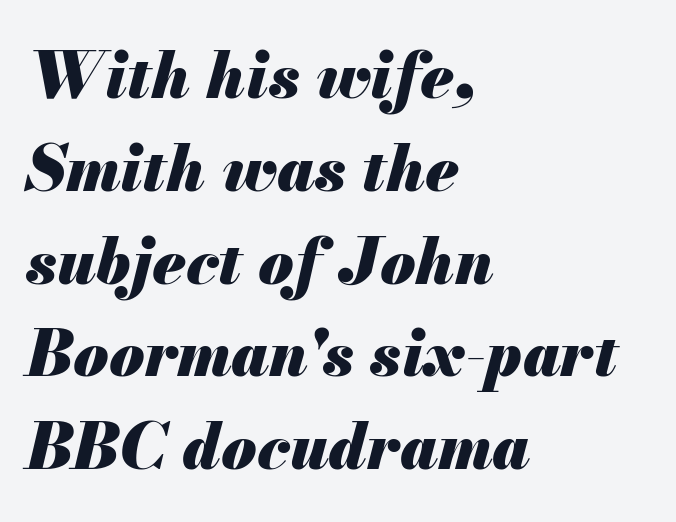
A full-strength bold gives these letters their thick strokes. Successive baselines arrive at the customary interval. Lines of text with bare space underneath. If you drew a line through each stem, it would be angled. Glyph-to-glyph distance matches everyday printed text.
